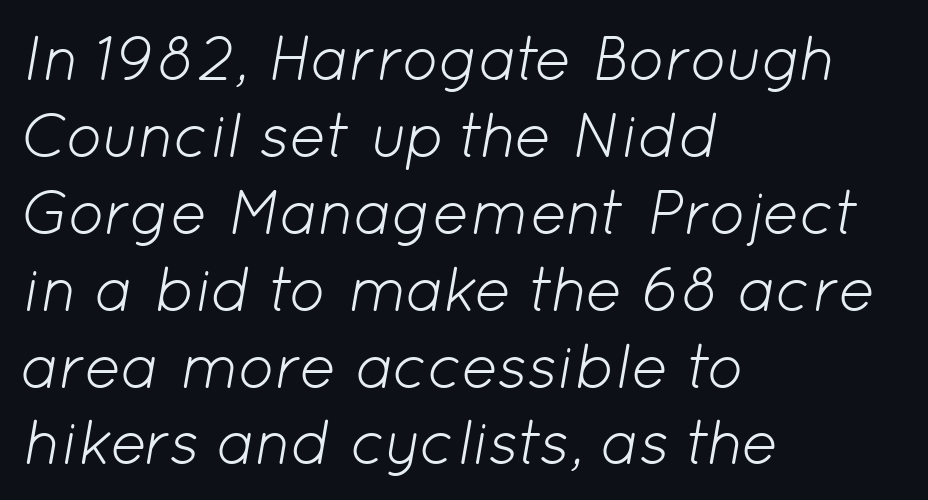
Does the lettering tilt? It does — this is italic. Type without underlining. The letters advance in unequal steps, a hallmark of proportional type. There is no visible air inserted between adjacent glyphs. No letter is thick-stroked: the sample isn't bold. Casual observation: everything's shoved over to the left.
